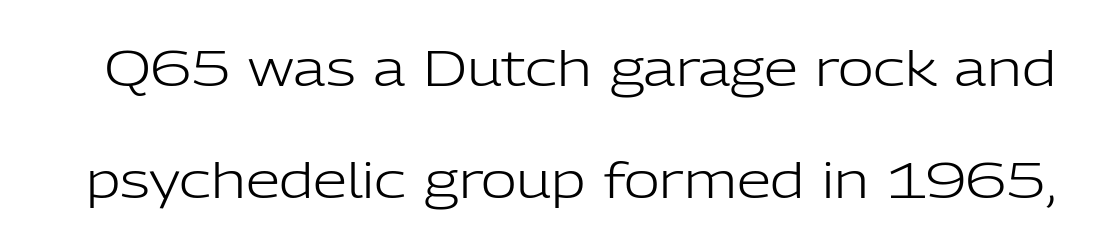
{"serif": "no", "italic": "no", "bold": "no", "weight": "light", "width": "normal", "stroke_contrast": "low", "x_height": "medium", "monospaced": "no", "underline": "no", "line_spacing": "loose", "line_spacing_ratio": 2.29, "letter_spacing": "normal", "letter_spacing_em": 0.0, "glyph_px": 49}
